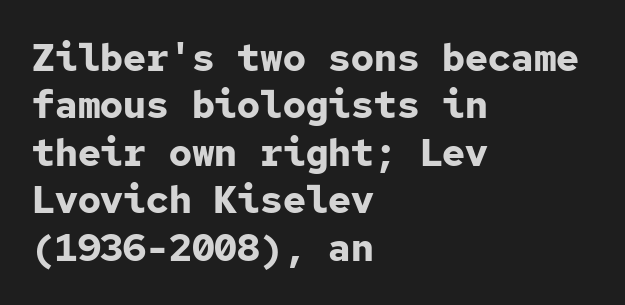
The image shows 38 px bold sans-serif type, upright, monospaced; set left-aligned, normal line spacing (1.25x), normal letter spacing, not underlined; low stroke contrast and a medium x-height.
